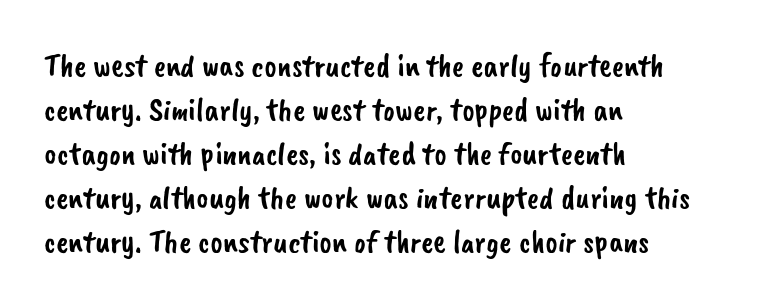
{"serif": "no", "width": "normal", "stroke_contrast": "low", "x_height": "small", "monospaced": "no", "underline": "no", "align": "left", "line_spacing": "normal", "line_spacing_ratio": 1.33, "letter_spacing": "normal", "letter_spacing_em": 0.0, "glyph_px": 33}
